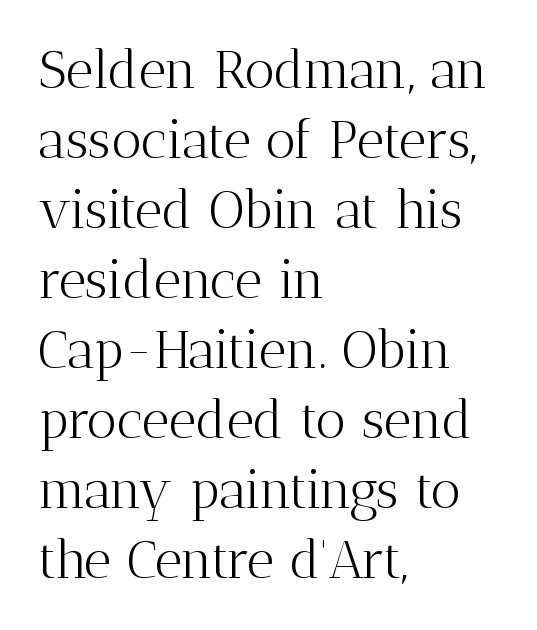
The image shows 53 px light serif type, upright; set left-aligned, normal line spacing (1.32x), normal letter spacing, not underlined; medium stroke contrast and a medium x-height.
